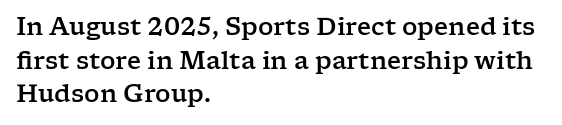
{"italic": "no", "underline": "no", "align": "left", "line_spacing": "normal", "line_spacing_ratio": 1.4, "letter_spacing": "normal", "letter_spacing_em": 0.0, "glyph_px": 24}
